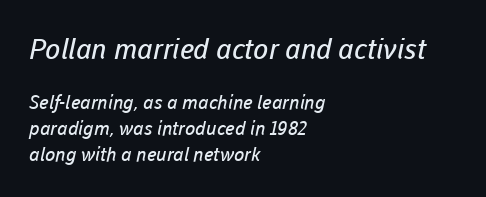
Classification — sans serif. The designer gave the opening block more size than the closing block. The passage shown stacks its lines at a standard gap. Default kerning and tracking; the words read as compact shapes. Think of a printed novel: that variable character pitch is what you see here. The strokes are not fattened; the text isn't bold.
